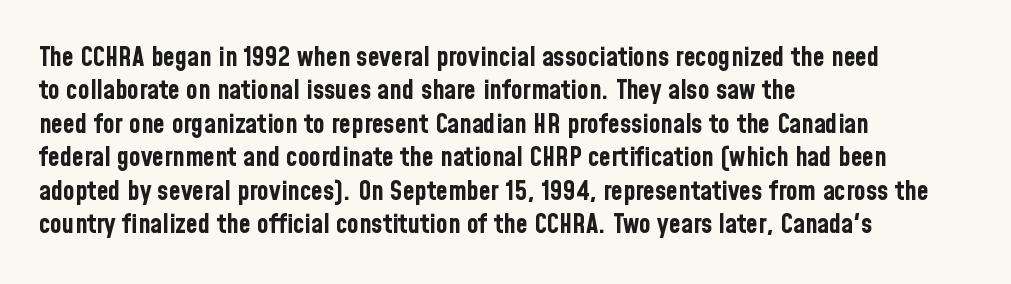
Q: Is the text bold? A: Yes.
Q: Is the text italic (slanted)? A: No, it is upright.
Q: Is the text underlined? A: No.
Q: How is the paragraph aligned? A: Left-aligned.
Q: Is the spacing between letters normal or unusually wide? A: Normal.
